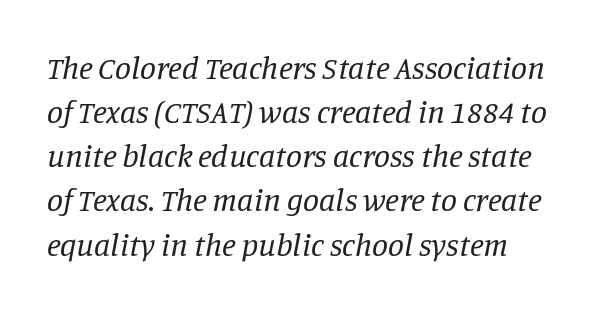
{"serif": "yes", "italic": "yes", "lean": "right", "slant_degrees": 11, "bold": "no", "weight": "regular", "width": "normal", "stroke_contrast": "low", "x_height": "large", "monospaced": "no", "underline": "no", "line_spacing": "normal", "line_spacing_ratio": 1.38, "letter_spacing": "normal", "letter_spacing_em": 0.0, "glyph_px": 32}
